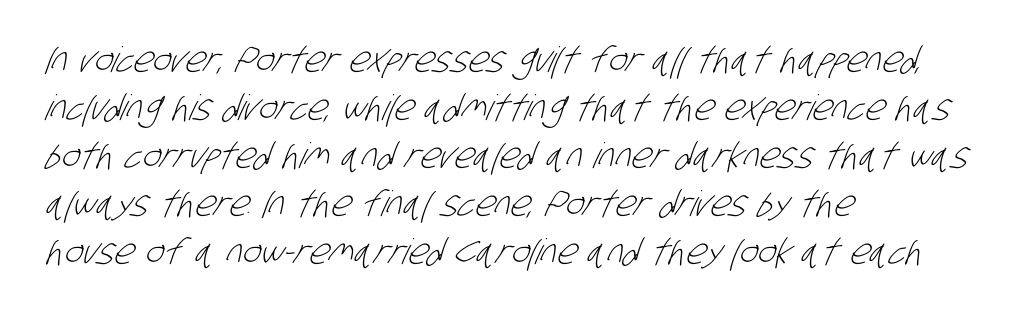
Nothing unusual about the tracking: characters are spaced as the font intends. Horizontally, the lines are justified to the leading edge only. You can tell from the bare stems that sans-serif type was used. Plain, unruled lines of type. Is this a heavy cut? Hardly; it is regular or lighter. Leading matches the norm, producing a regular column.
